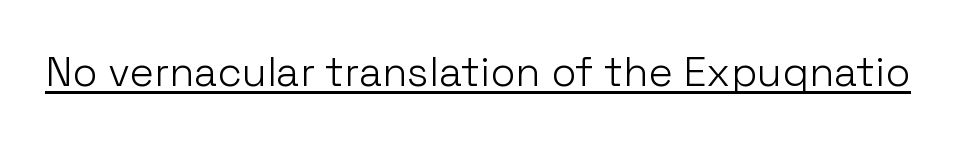
Q: Is the text bold? A: No.
Q: Is the text italic (slanted)? A: No, it is upright.
Q: Is the typeface a serif or a sans-serif typeface? A: Sans-serif.
Q: Is the text underlined? A: Yes.
Q: Is the spacing between letters normal or unusually wide? A: Normal.
Q: Width (condensed, normal, or wide)? A: Normal.
Q: Stroke contrast? A: Low.
Q: x-height? A: Medium.
Q: Monospaced? A: No.
